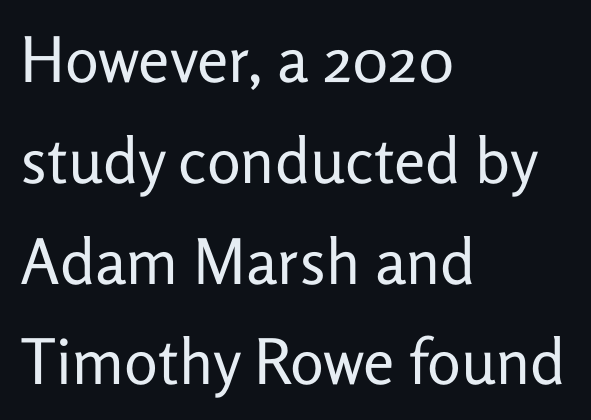
{"serif": "no", "italic": "no", "bold": "no", "weight": "regular", "width": "normal", "stroke_contrast": "low", "x_height": "medium", "monospaced": "no", "underline": "no", "align": "left", "line_spacing": "normal", "line_spacing_ratio": 1.6, "letter_spacing": "normal", "letter_spacing_em": 0.0, "glyph_px": 63}
